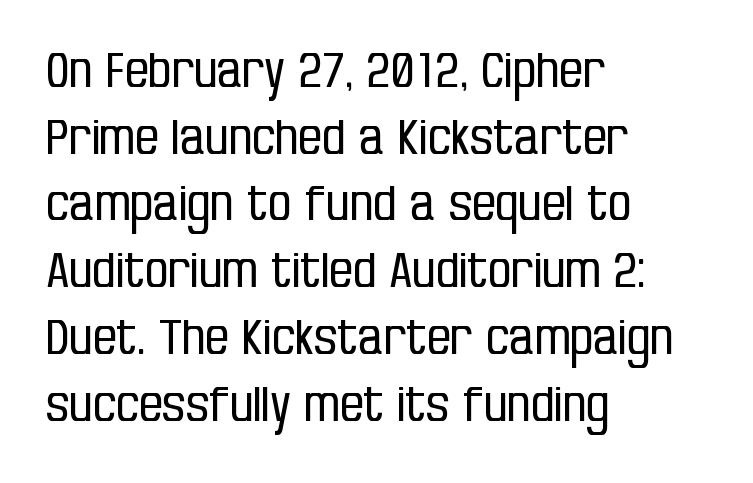
Q: Is the text bold? A: No.
Q: Is the text italic (slanted)? A: No, it is upright.
Q: Is the typeface a serif or a sans-serif typeface? A: Sans-serif.
Q: Is the text underlined? A: No.
Q: How is the paragraph aligned? A: Left-aligned.
Q: Is the spacing between letters normal or unusually wide? A: Normal.
Q: Is the spacing between lines tight, normal or loose? A: Normal.
Q: Width (condensed, normal, or wide)? A: Condensed.
Q: Stroke contrast? A: Low.
Q: x-height? A: Large.
Q: Monospaced? A: No.
